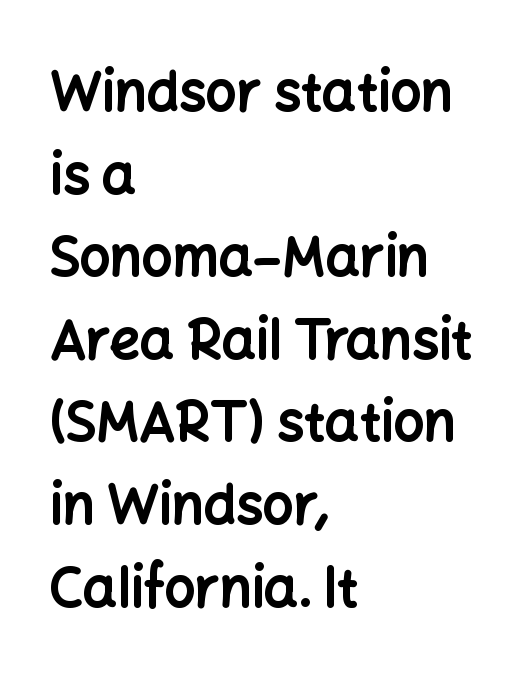
{"serif": "no", "italic": "no", "bold": "yes", "weight": "bold", "width": "normal", "stroke_contrast": "low", "x_height": "medium", "monospaced": "no", "underline": "no", "align": "left", "line_spacing": "normal", "line_spacing_ratio": 1.53, "letter_spacing": "normal", "letter_spacing_em": 0.0, "glyph_px": 54}
